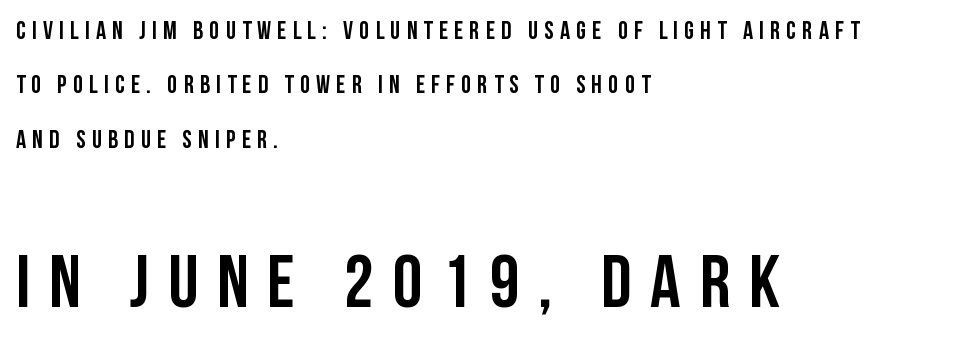
The image shows 75 px condensed sans-serif type, upright; set left-aligned, loose line spacing (2.18x), unusually wide letter spacing (+0.25 em), not underlined; the second (bottom) block is 3.0x larger; low stroke contrast and a large x-height.
